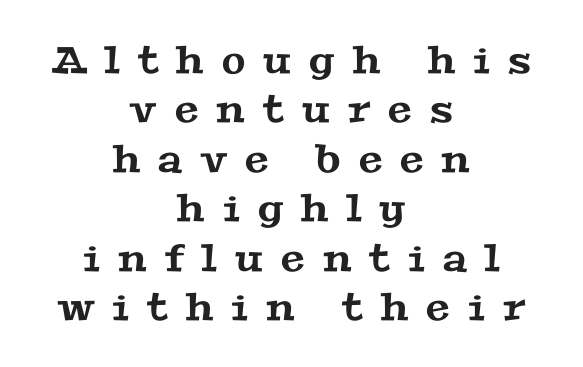
{"serif": "yes", "width": "wide", "stroke_contrast": "medium", "x_height": "medium", "monospaced": "no", "underline": "no", "align": "center", "line_spacing": "normal", "line_spacing_ratio": 1.3, "letter_spacing": "wide", "letter_spacing_em": 0.48, "glyph_px": 38}
